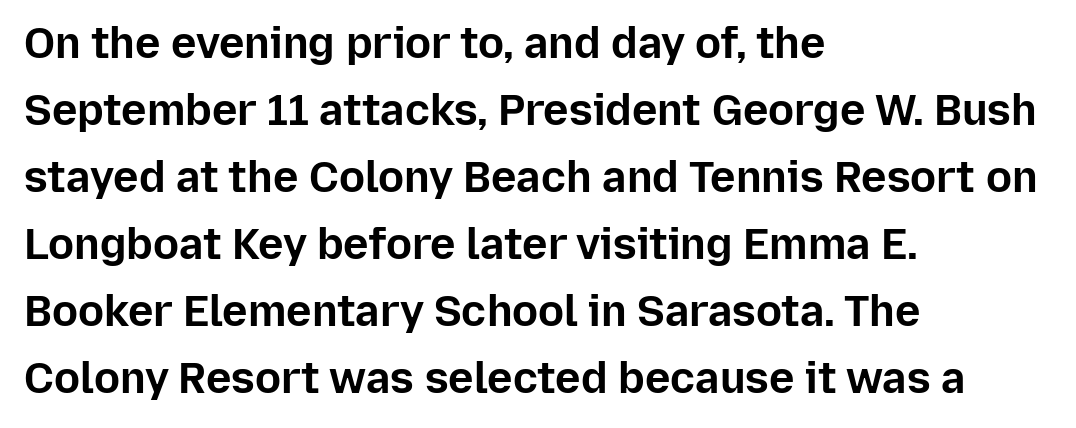
Q: Is the text bold? A: Yes.
Q: Is the text italic (slanted)? A: No, it is upright.
Q: Is the typeface a serif or a sans-serif typeface? A: Sans-serif.
Q: Is the text underlined? A: No.
Q: How is the paragraph aligned? A: Left-aligned.
Q: Is the spacing between letters normal or unusually wide? A: Normal.
Q: Is the spacing between lines tight, normal or loose? A: Normal.
Q: Width (condensed, normal, or wide)? A: Normal.
Q: Stroke contrast? A: Low.
Q: x-height? A: Medium.
Q: Monospaced? A: No.
